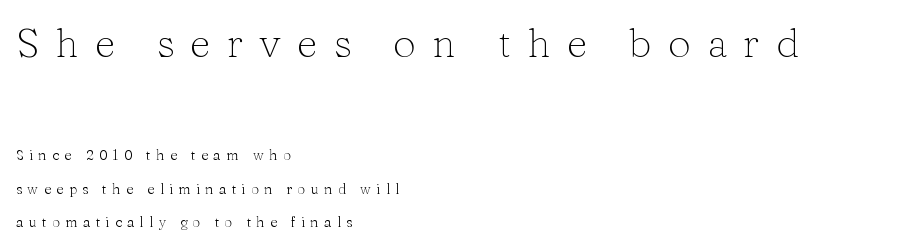
The image shows 41 px light serif type, upright; set left-aligned, loose line spacing (2.38x), unusually wide letter spacing (+0.39 em), not underlined; the first (top) block is 2.93x larger; low stroke contrast and a medium x-height.
